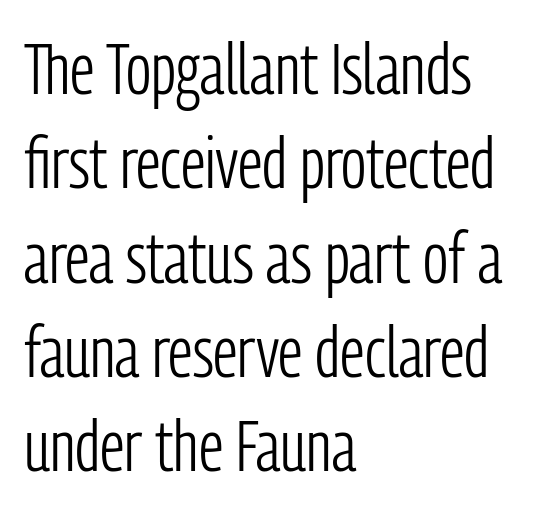
Q: Is the text bold? A: No.
Q: Is the text italic (slanted)? A: No, it is upright.
Q: Is the typeface a serif or a sans-serif typeface? A: Sans-serif.
Q: Is the text underlined? A: No.
Q: How is the paragraph aligned? A: Left-aligned.
Q: Is the spacing between letters normal or unusually wide? A: Normal.
Q: Is the spacing between lines tight, normal or loose? A: Normal.
Q: Width (condensed, normal, or wide)? A: Condensed.
Q: Stroke contrast? A: Low.
Q: x-height? A: Medium.
Q: Monospaced? A: No.
